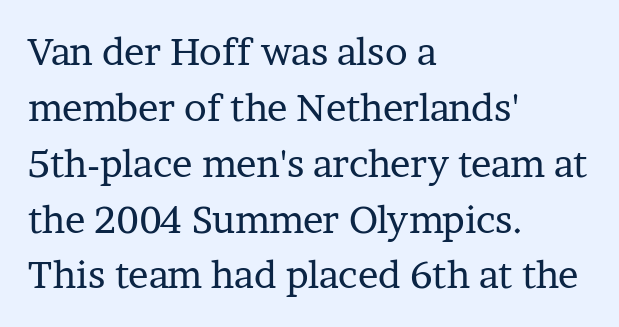
The image shows 38 px regular-weight serif type, upright; set left-aligned, normal line spacing (1.47x), normal letter spacing, not underlined; low stroke contrast and a medium x-height.
